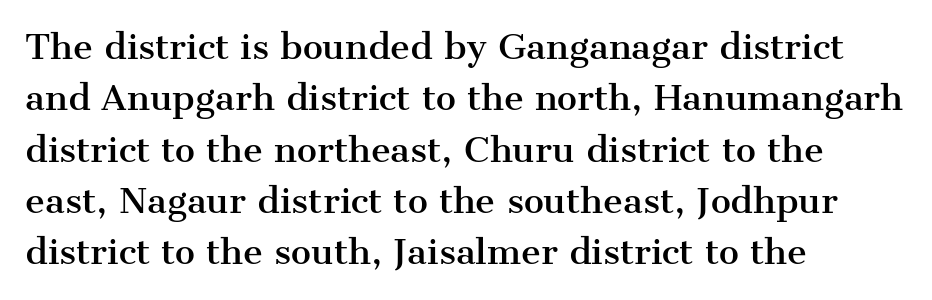
Q: Is the text italic (slanted)? A: No, it is upright.
Q: Is the typeface a serif or a sans-serif typeface? A: Serif.
Q: Is the text underlined? A: No.
Q: How is the paragraph aligned? A: Left-aligned.
Q: Is the spacing between letters normal or unusually wide? A: Normal.
Q: Is the spacing between lines tight, normal or loose? A: Normal.
Q: Width (condensed, normal, or wide)? A: Normal.
Q: Stroke contrast? A: Medium.
Q: x-height? A: Medium.
Q: Monospaced? A: No.
